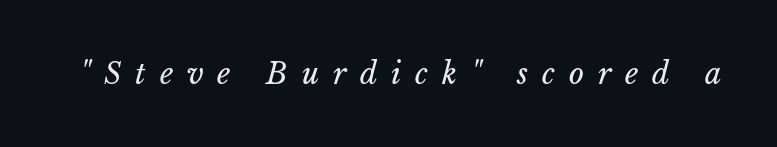
{"italic": "yes", "lean": "right", "slant_degrees": 15, "bold": "no", "weight": "regular", "width": "normal", "stroke_contrast": "low", "x_height": "medium", "monospaced": "no", "underline": "no", "letter_spacing": "wide", "letter_spacing_em": 0.48, "glyph_px": 29}
